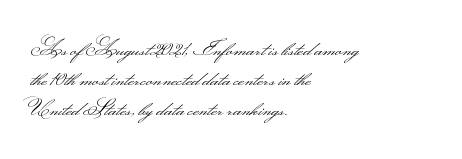
{"bold": "no", "underline": "no", "align": "left", "line_spacing": "normal", "line_spacing_ratio": 1.37, "letter_spacing": "normal", "letter_spacing_em": 0.0, "glyph_px": 22}
